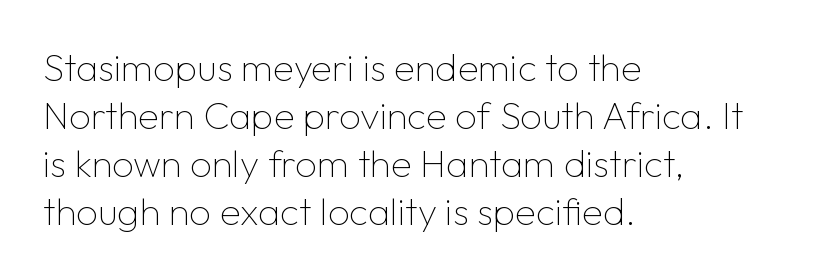
The image shows 38 px thin sans-serif type, upright; set left-aligned, normal line spacing (1.26x), normal letter spacing, not underlined; low stroke contrast and a medium x-height.
